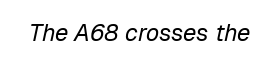
Q: Is the text bold? A: No.
Q: Is the text italic (slanted)? A: Yes, it leans right by about 12 degrees.
Q: Is the text underlined? A: No.
Q: Is the spacing between letters normal or unusually wide? A: Normal.
